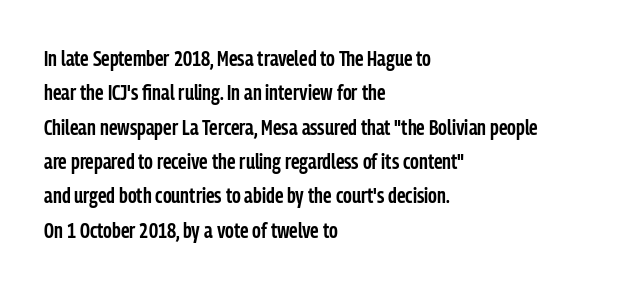
The image shows 22 px text type, upright; set left-aligned, normal line spacing (1.56x), normal letter spacing, not underlined.
